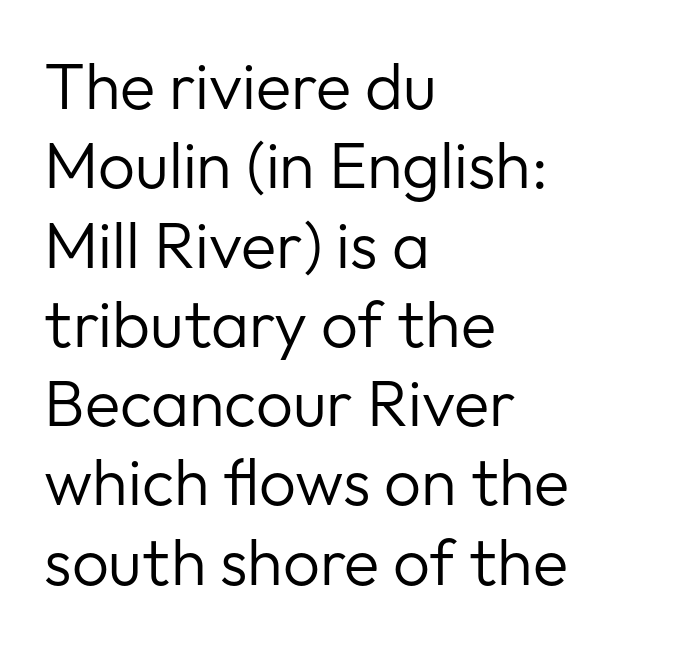
Q: Is the text bold? A: No.
Q: Is the text italic (slanted)? A: No, it is upright.
Q: Is the typeface a serif or a sans-serif typeface? A: Sans-serif.
Q: Is the text underlined? A: No.
Q: How is the paragraph aligned? A: Left-aligned.
Q: Is the spacing between letters normal or unusually wide? A: Normal.
Q: Width (condensed, normal, or wide)? A: Normal.
Q: Stroke contrast? A: Low.
Q: x-height? A: Medium.
Q: Monospaced? A: No.
